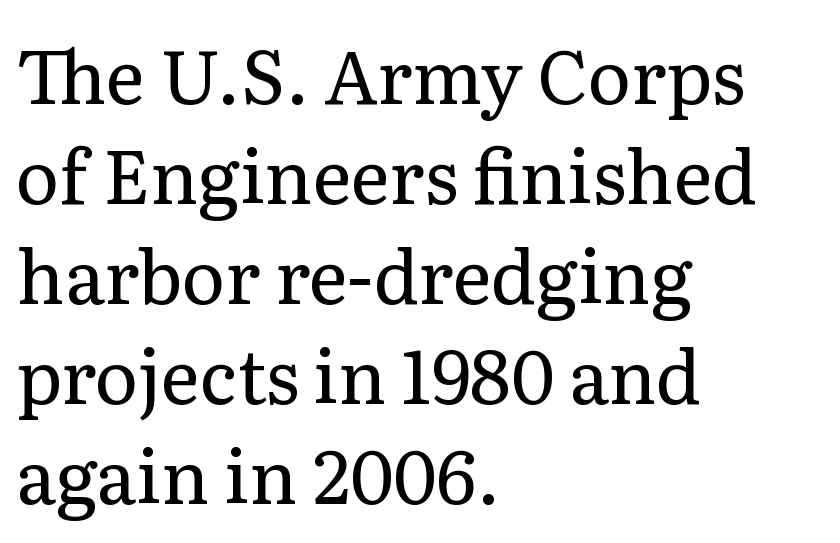
Q: Is the text bold? A: No.
Q: Is the text italic (slanted)? A: No, it is upright.
Q: Is the typeface a serif or a sans-serif typeface? A: Serif.
Q: Is the text underlined? A: No.
Q: How is the paragraph aligned? A: Left-aligned.
Q: Is the spacing between letters normal or unusually wide? A: Normal.
Q: Is the spacing between lines tight, normal or loose? A: Normal.
Q: Width (condensed, normal, or wide)? A: Normal.
Q: Stroke contrast? A: Low.
Q: x-height? A: Medium.
Q: Monospaced? A: No.
